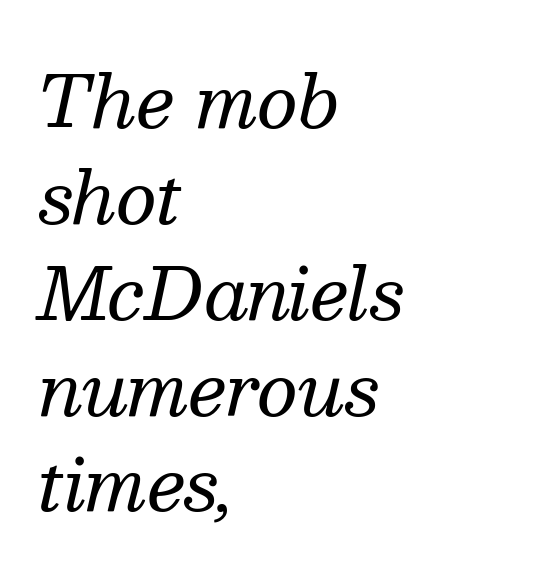
Q: Is the text bold? A: No.
Q: Is the text italic (slanted)? A: Yes, it leans right by about 13 degrees.
Q: Is the typeface a serif or a sans-serif typeface? A: Serif.
Q: Is the text underlined? A: No.
Q: How is the paragraph aligned? A: Left-aligned.
Q: Is the spacing between letters normal or unusually wide? A: Normal.
Q: Is the spacing between lines tight, normal or loose? A: Normal.
Q: Width (condensed, normal, or wide)? A: Normal.
Q: Stroke contrast? A: Medium.
Q: x-height? A: Medium.
Q: Monospaced? A: No.
